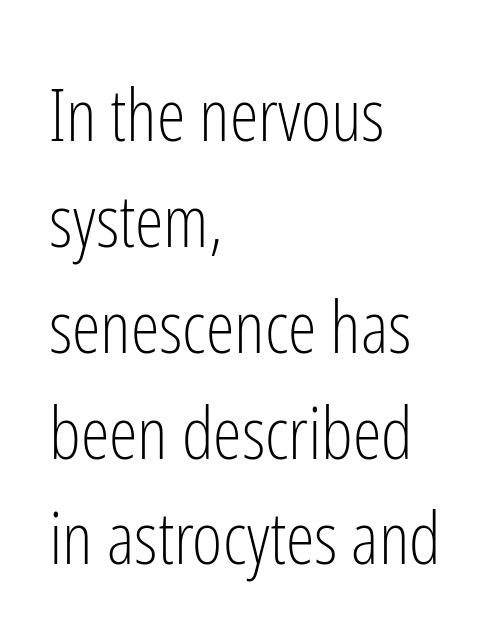
The image shows 73 px light, condensed sans-serif type, upright; set left-aligned, normal line spacing (1.45x), normal letter spacing, not underlined; low stroke contrast and a medium x-height.
